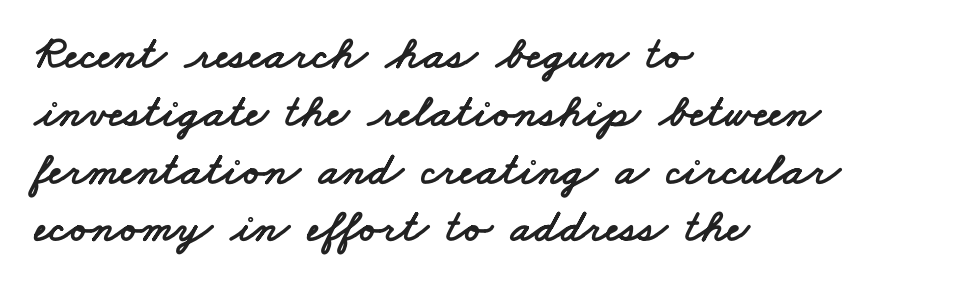
A typesetter would call this proportional, since set widths differ per character. The passage shown has conventional tracking throughout. The typeface chosen for these lines omits serifs. Glance below the letters and you will spot only blank space.
